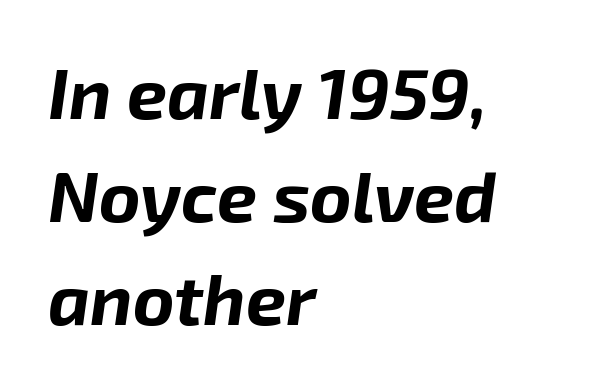
On the weight axis this lands at bold, roughly 700. Note the varied advance widths — an 'i' is clearly narrower than an 'm'. These lines were composed using italics. Short and long lines alike share a common starting point at left. The rows are spaced the way most documents space them.
